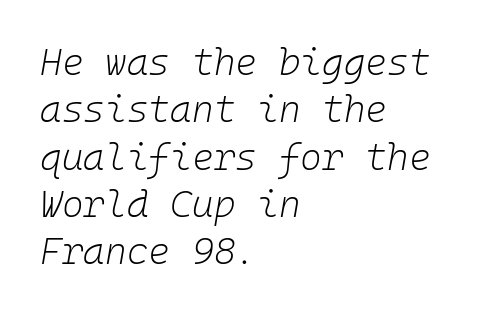
{"italic": "yes", "lean": "right", "slant_degrees": 10, "bold": "no", "weight": "light", "width": "normal", "stroke_contrast": "low", "x_height": "medium", "monospaced": "yes", "underline": "no", "align": "left", "line_spacing": "normal", "line_spacing_ratio": 1.28, "letter_spacing": "normal", "letter_spacing_em": 0.0, "glyph_px": 37}
